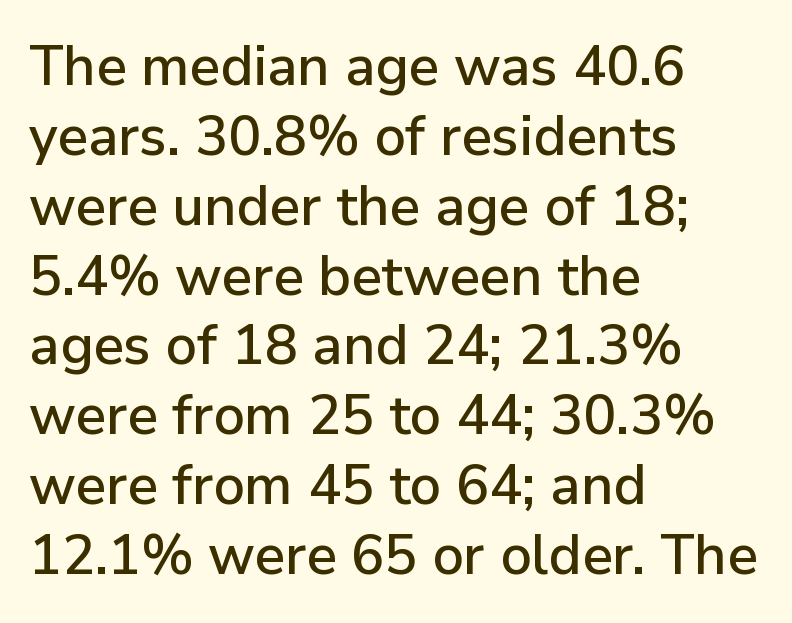
Words float on clear page, feet unadorned. Does the leading feel generous? No, just average. A sans-serif font was chosen for this passage. Unlike italic type, these characters show no tilt at all.
